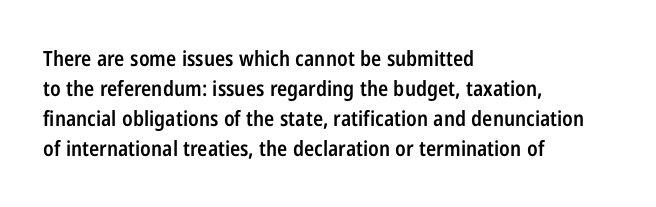
The image shows 21 px text type, upright; set left-aligned, normal line spacing (1.43x), normal letter spacing, not underlined.
